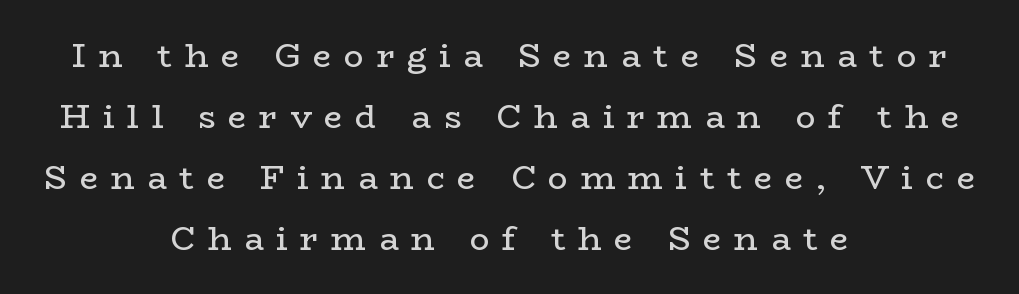
{"serif": "yes", "italic": "no", "bold": "no", "weight": "regular", "width": "wide", "stroke_contrast": "low", "x_height": "medium", "monospaced": "no", "underline": "no", "align": "center", "line_spacing_ratio": 1.85, "letter_spacing": "wide", "letter_spacing_em": 0.38, "glyph_px": 33}
